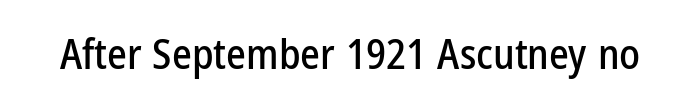
Q: Is the text italic (slanted)? A: No, it is upright.
Q: Is the typeface a serif or a sans-serif typeface? A: Sans-serif.
Q: Is the text underlined? A: No.
Q: Is the spacing between letters normal or unusually wide? A: Normal.
Q: Width (condensed, normal, or wide)? A: Condensed.
Q: Stroke contrast? A: Low.
Q: x-height? A: Medium.
Q: Monospaced? A: No.
